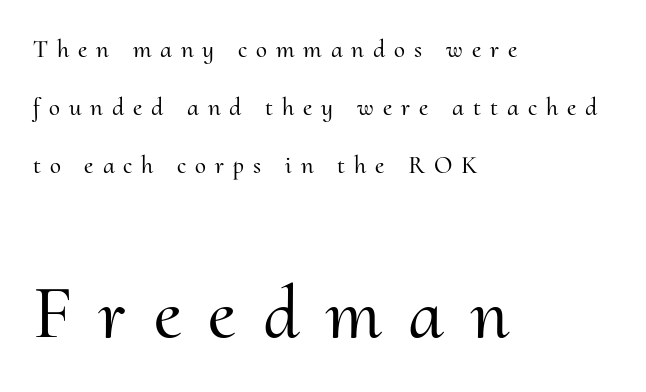
Q: Is the text italic (slanted)? A: No, it is upright.
Q: Is the typeface a serif or a sans-serif typeface? A: Serif.
Q: Is the text underlined? A: No.
Q: How is the paragraph aligned? A: Left-aligned.
Q: Is the spacing between letters normal or unusually wide? A: Unusually wide.
Q: Is the spacing between lines tight, normal or loose? A: Loose.
Q: Which block of text is set in a larger size, the first (top) or the second (bottom)? A: The second (bottom) one.
Q: Width (condensed, normal, or wide)? A: Normal.
Q: Stroke contrast? A: Medium.
Q: x-height? A: Small.
Q: Monospaced? A: No.
